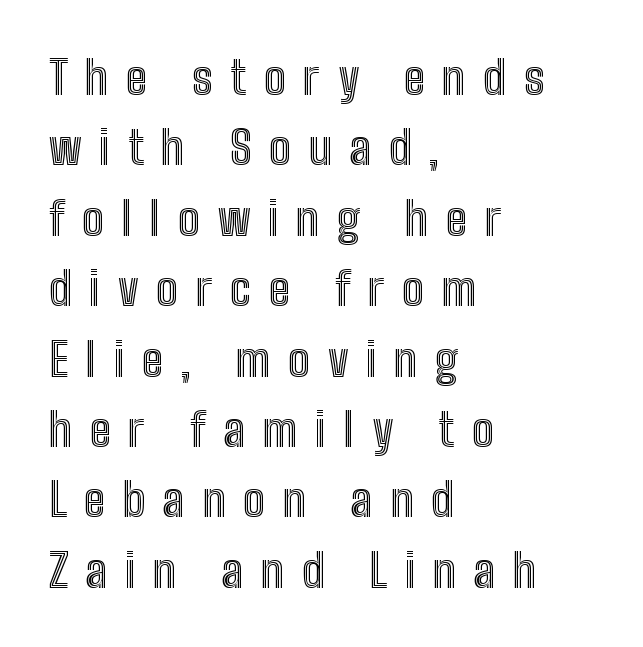
Caption: multi-line text, flush left, ragged right. The rendering uses natural spacing where letterforms have individual widths. Leading matches the norm, producing a regular column. Each word looks stretched out because of the extra space between its letters. A bare baseline throughout the passage.
